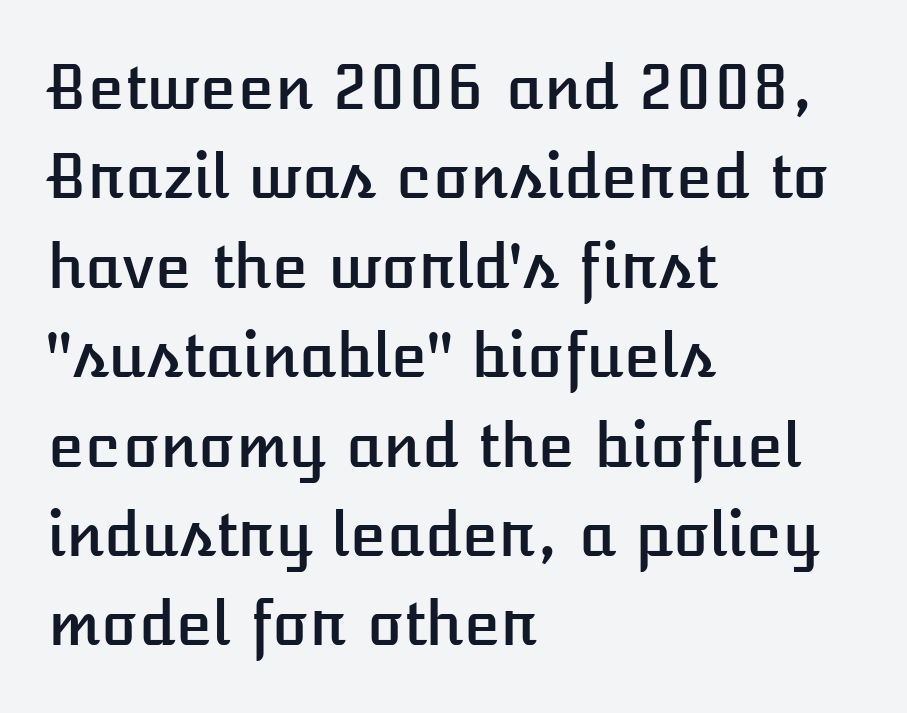
The image shows 60 px text type, upright; set left-aligned, normal line spacing (1.49x), normal letter spacing, not underlined; low stroke contrast and a medium x-height.
